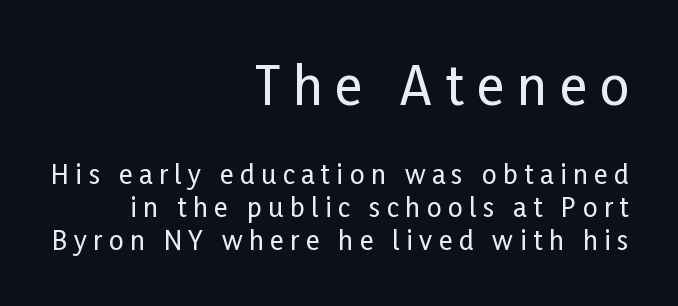
A flush-right, rag-left setting is used for this passage. There is plenty of visible air inserted between adjacent glyphs. The passage shown stacks its lines at a standard gap. When letters stand straight like this, we call the style roman or upright. Each letter's strokes conclude bluntly, with no projecting serifs. Nobody drew a line under any word here.
